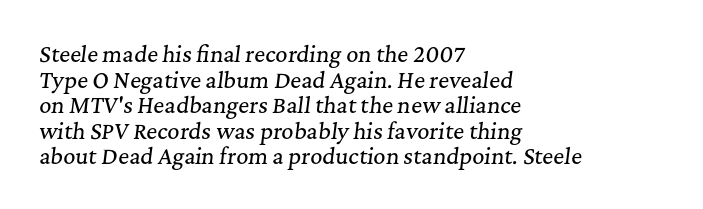
A student would call this left alignment; a typographer would say flush left, rag right. The specimen reads as italic at a glance. Descender tails drop into unmarked territory. Tracking value appears to be zero — textbook default spacing.
